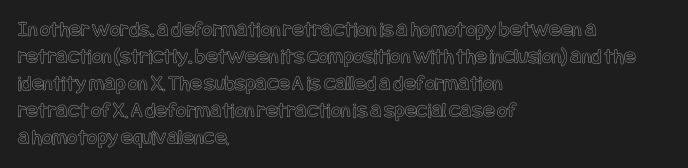
{"italic": "no", "underline": "no", "align": "left", "line_spacing_ratio": 1.23, "letter_spacing": "normal", "letter_spacing_em": 0.0, "glyph_px": 22}
